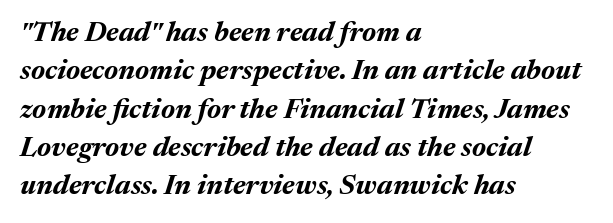
Typeset ragged right — the left edge is the straight one. Each row of text sits above clean, open space. This is oblique type, the kind used for emphasis or titles. Honestly, the row spacing looks completely unremarkable. The letters advance in unequal steps, a hallmark of proportional type.
